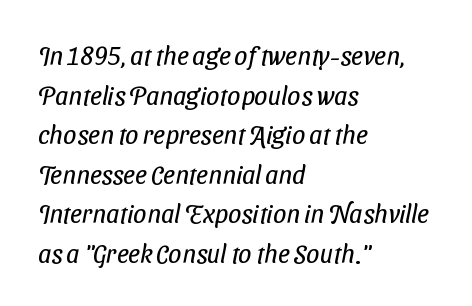
{"bold": "no", "underline": "no", "align": "left", "line_spacing": "normal", "line_spacing_ratio": 1.52, "letter_spacing": "normal", "letter_spacing_em": 0.0, "glyph_px": 26}
